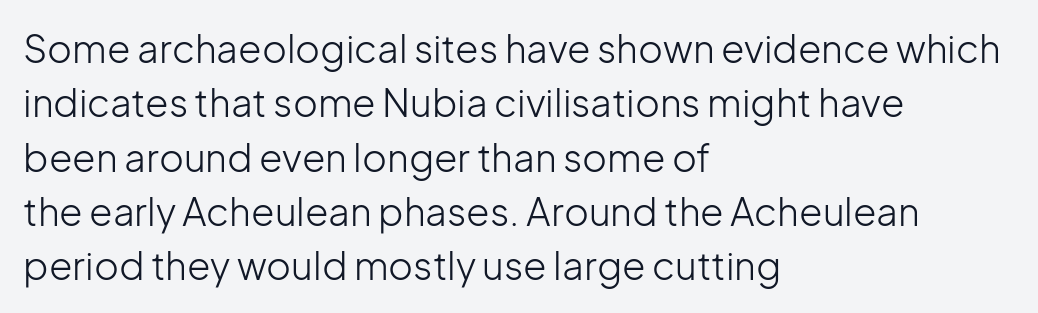
Reading down the block, your eye returns to a fixed left position each line. Horizontal bands of white between lines are of average thickness. Think of a printed novel: that variable character pitch is what you see here. Style check: upright. A sans-serif font was chosen for this passage.
